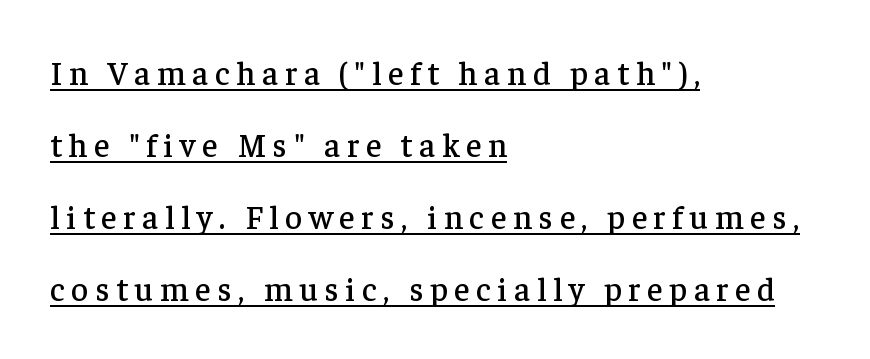
Q: Is the text italic (slanted)? A: No, it is upright.
Q: Is the typeface a serif or a sans-serif typeface? A: Serif.
Q: Is the text underlined? A: Yes.
Q: How is the paragraph aligned? A: Left-aligned.
Q: Is the spacing between letters normal or unusually wide? A: Unusually wide.
Q: Is the spacing between lines tight, normal or loose? A: Loose.
Q: Width (condensed, normal, or wide)? A: Normal.
Q: Stroke contrast? A: Low.
Q: x-height? A: Medium.
Q: Monospaced? A: No.
